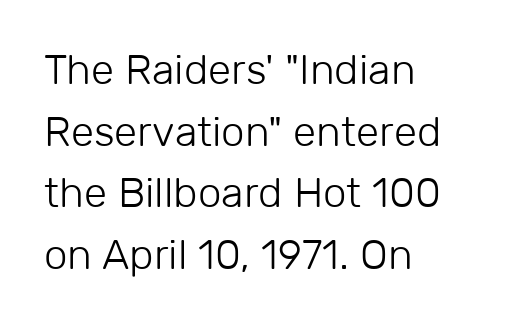
{"serif": "no", "italic": "no", "bold": "no", "weight": "light", "width": "normal", "stroke_contrast": "low", "x_height": "medium", "monospaced": "no", "underline": "no", "align": "left", "line_spacing": "normal", "line_spacing_ratio": 1.47, "letter_spacing": "normal", "letter_spacing_em": 0.0, "glyph_px": 42}
